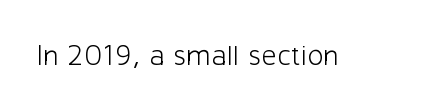
You can tell it's not italic because the verticals are truly vertical. Descender tails drop into unmarked territory. This is sans-serif lettering, the kind often seen on screens and signage. The passage shown is typed in a proportional face where columns would drift. Bold? No — there's no thickening of the strokes.
